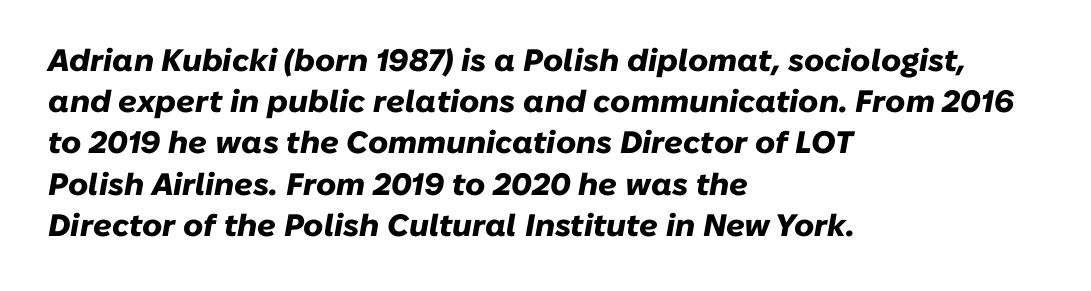
The image shows 31 px heavy type, italic (leaning right); set left-aligned, normal line spacing (1.33x), normal letter spacing, not underlined; low stroke contrast and a medium x-height.
